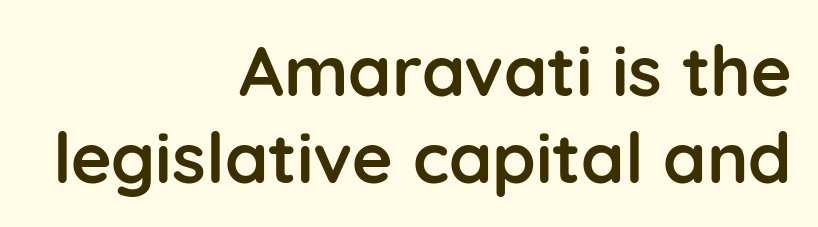
Does the copy run flush right? Yes — the right margin is perfectly even. No feet cap the strokes, marking this as sans-serif type. The type sits square on the baseline with zero lean. Tracking value appears to be zero — textbook default spacing.
